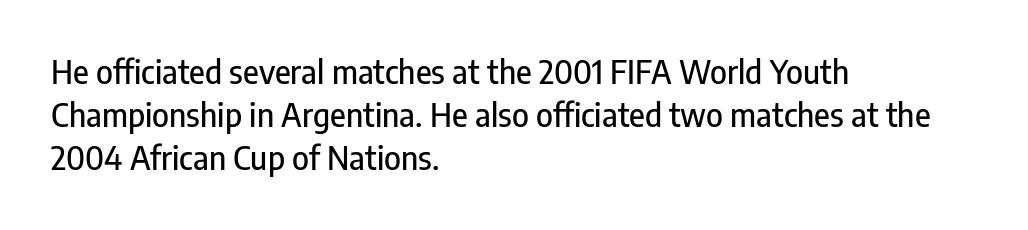
Q: Is the text italic (slanted)? A: No, it is upright.
Q: Is the typeface a serif or a sans-serif typeface? A: Sans-serif.
Q: Is the text underlined? A: No.
Q: How is the paragraph aligned? A: Left-aligned.
Q: Is the spacing between letters normal or unusually wide? A: Normal.
Q: Is the spacing between lines tight, normal or loose? A: Normal.
Q: Width (condensed, normal, or wide)? A: Condensed.
Q: Stroke contrast? A: Low.
Q: x-height? A: Medium.
Q: Monospaced? A: No.
